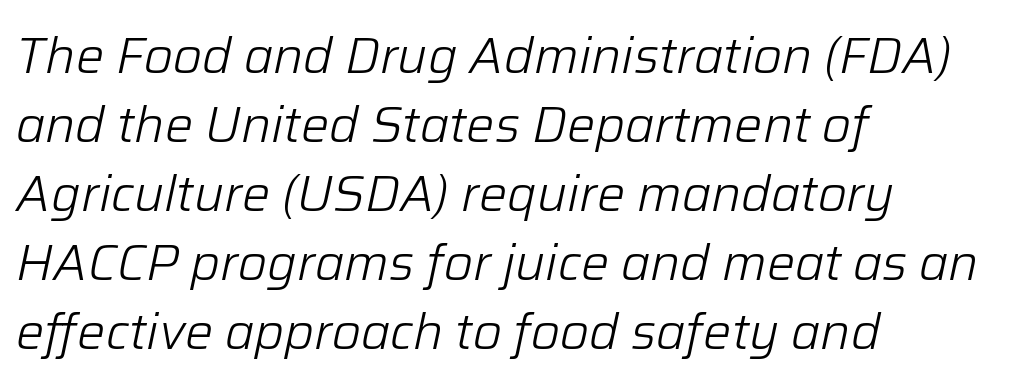
The image shows 50 px light type, italic (leaning right); set left-aligned, normal line spacing (1.38x), normal letter spacing, not underlined; low stroke contrast and a medium x-height.
